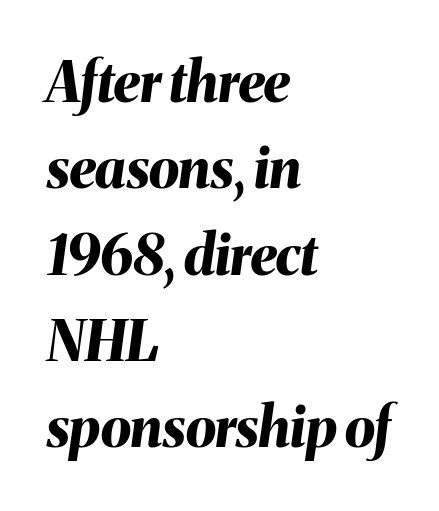
The image shows 55 px bold type, italic (leaning right); set left-aligned, normal line spacing (1.57x), normal letter spacing, not underlined; medium stroke contrast and a medium x-height.
